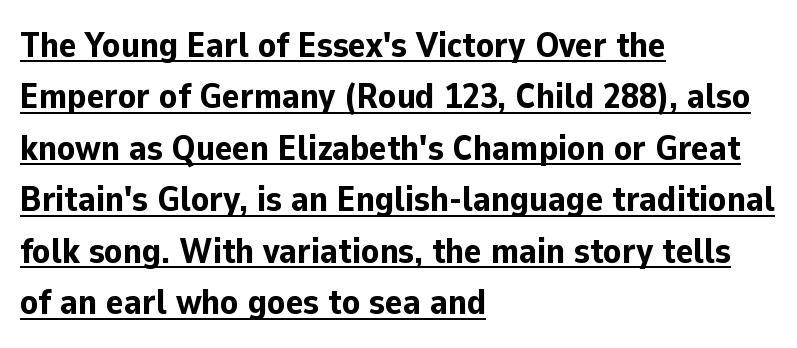
Q: Is the text bold? A: Yes.
Q: Is the text italic (slanted)? A: No, it is upright.
Q: Is the typeface a serif or a sans-serif typeface? A: Sans-serif.
Q: Is the text underlined? A: Yes.
Q: How is the paragraph aligned? A: Left-aligned.
Q: Is the spacing between letters normal or unusually wide? A: Normal.
Q: Is the spacing between lines tight, normal or loose? A: Normal.
Q: Width (condensed, normal, or wide)? A: Normal.
Q: Stroke contrast? A: Low.
Q: x-height? A: Medium.
Q: Monospaced? A: No.
